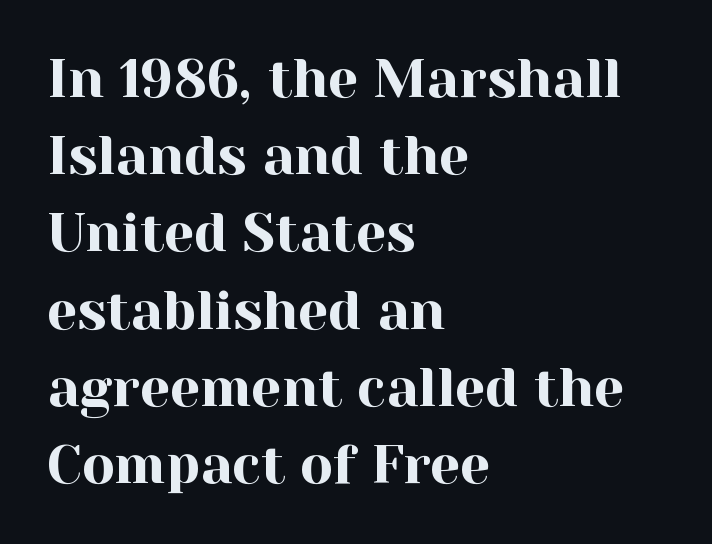
Each letter's strokes conclude with small projecting serifs. Do the characters align in a grid? No, the font is proportional. This sample uses plain, unmodified letter spacing. Does the leading feel generous? No, just average.
